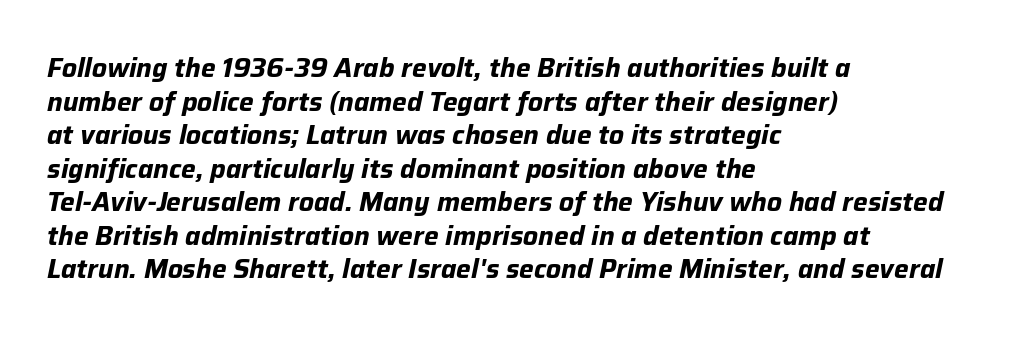
Q: Is the text bold? A: Yes.
Q: Is the text italic (slanted)? A: Yes, it leans right by about 12 degrees.
Q: Is the text underlined? A: No.
Q: How is the paragraph aligned? A: Left-aligned.
Q: Is the spacing between letters normal or unusually wide? A: Normal.
Q: Is the spacing between lines tight, normal or loose? A: Normal.
